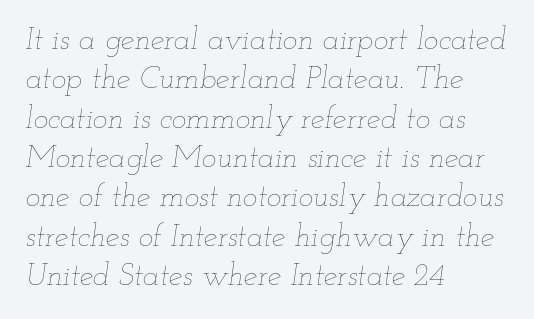
The image shows 31 px thin, wide type, italic (leaning right); set left-aligned, normal line spacing (1.27x), normal letter spacing, not underlined; low stroke contrast and a small x-height.
